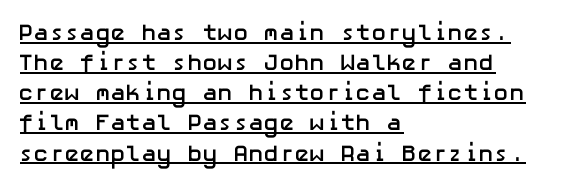
The image shows 23 px bold type, upright; set left-aligned, normal line spacing (1.31x), normal letter spacing, underlined.
